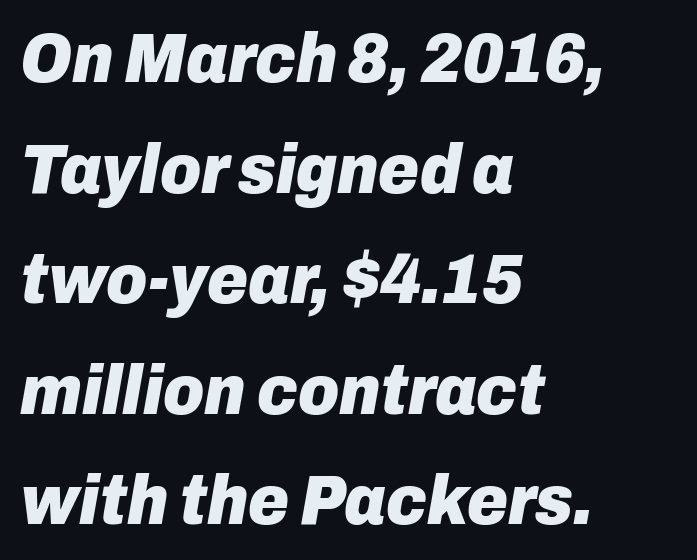
Q: Is the text bold? A: Yes.
Q: Is the text italic (slanted)? A: Yes, it leans right by about 10 degrees.
Q: Is the text underlined? A: No.
Q: How is the paragraph aligned? A: Left-aligned.
Q: Is the spacing between letters normal or unusually wide? A: Normal.
Q: Is the spacing between lines tight, normal or loose? A: Normal.
Q: Width (condensed, normal, or wide)? A: Normal.
Q: Stroke contrast? A: Low.
Q: x-height? A: Medium.
Q: Monospaced? A: No.
